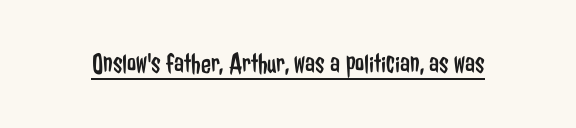
The image shows 29 px regular-weight, condensed sans-serif type, upright; set normal letter spacing, underlined; low stroke contrast and a medium x-height.
